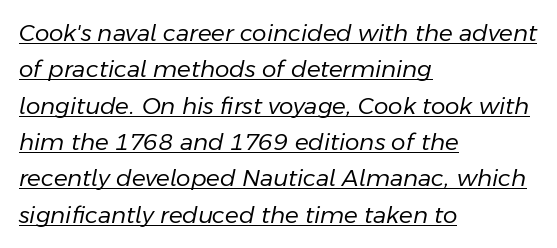
Q: Is the text bold? A: No.
Q: Is the text italic (slanted)? A: Yes, it leans right by about 11 degrees.
Q: Is the text underlined? A: Yes.
Q: How is the paragraph aligned? A: Left-aligned.
Q: Is the spacing between letters normal or unusually wide? A: Normal.
Q: Is the spacing between lines tight, normal or loose? A: Normal.
